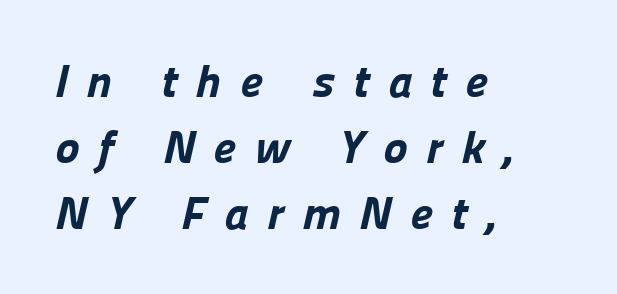
{"serif": "no", "bold": "yes", "weight": "bold", "width": "normal", "stroke_contrast": "low", "x_height": "medium", "monospaced": "no", "underline": "no", "align": "left", "line_spacing": "normal", "line_spacing_ratio": 1.44, "letter_spacing": "wide", "letter_spacing_em": 0.4, "glyph_px": 46}
